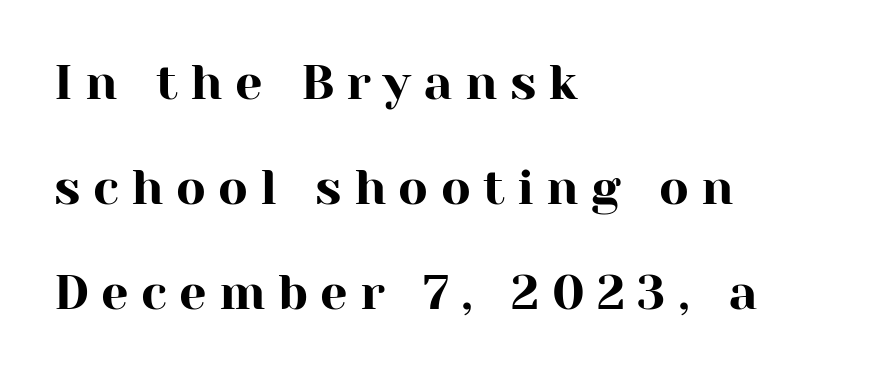
The image shows 49 px serif type, upright; set left-aligned, loose line spacing (2.14x), unusually wide letter spacing (+0.25 em), not underlined; high stroke contrast and a medium x-height.
